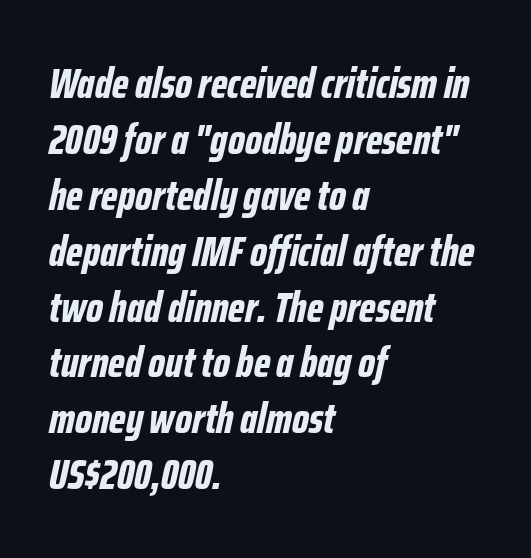
Q: Is the text bold? A: Yes.
Q: Is the text italic (slanted)? A: Yes, it leans right by about 12 degrees.
Q: Is the text underlined? A: No.
Q: How is the paragraph aligned? A: Left-aligned.
Q: Is the spacing between letters normal or unusually wide? A: Normal.
Q: Is the spacing between lines tight, normal or loose? A: Normal.
Q: Width (condensed, normal, or wide)? A: Condensed.
Q: Stroke contrast? A: Low.
Q: x-height? A: Medium.
Q: Monospaced? A: No.
